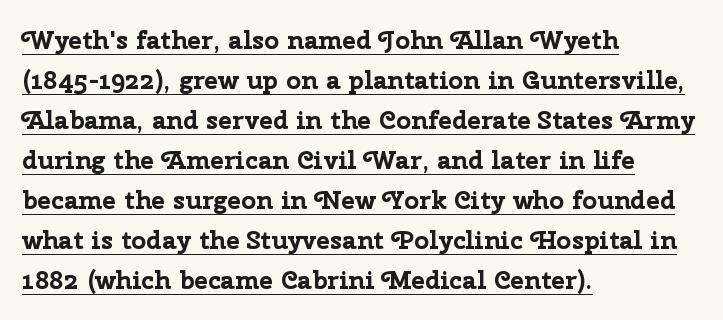
Q: Is the text bold? A: Yes.
Q: Is the text italic (slanted)? A: No, it is upright.
Q: Is the text underlined? A: Yes.
Q: How is the paragraph aligned? A: Left-aligned.
Q: Is the spacing between letters normal or unusually wide? A: Normal.
Q: Is the spacing between lines tight, normal or loose? A: Normal.
